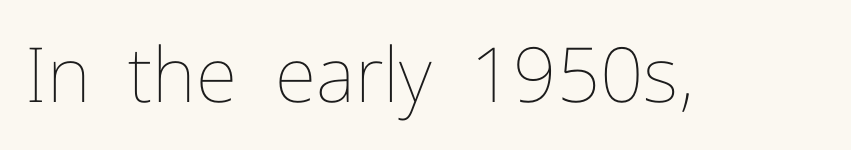
{"italic": "no", "bold": "no", "weight": "thin", "width": "normal", "stroke_contrast": "low", "x_height": "medium", "monospaced": "no", "underline": "no", "letter_spacing": "normal", "letter_spacing_em": 0.0, "glyph_px": 76}
